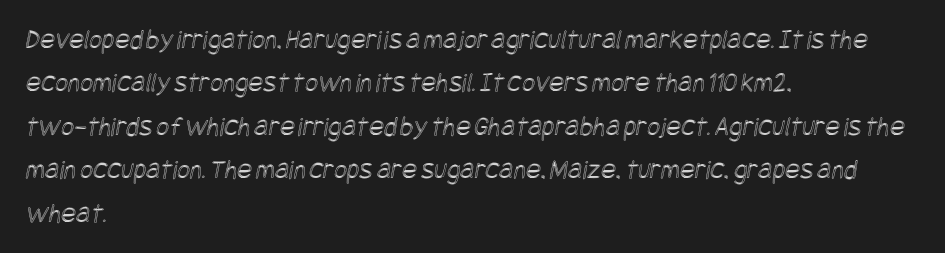
Q: Is the text underlined? A: No.
Q: How is the paragraph aligned? A: Left-aligned.
Q: Is the spacing between letters normal or unusually wide? A: Normal.
Q: Is the spacing between lines tight, normal or loose? A: Normal.
Q: Width (condensed, normal, or wide)? A: Condensed.
Q: x-height? A: Large.
